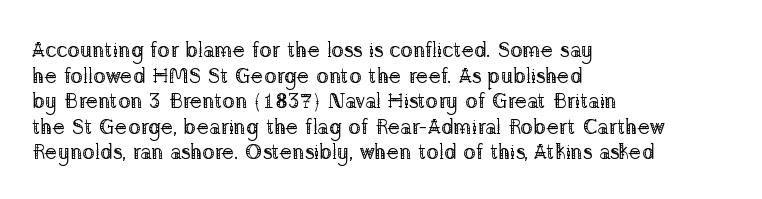
Q: Is the text bold? A: No.
Q: Is the text italic (slanted)? A: No, it is upright.
Q: Is the text underlined? A: No.
Q: How is the paragraph aligned? A: Left-aligned.
Q: Is the spacing between letters normal or unusually wide? A: Normal.
